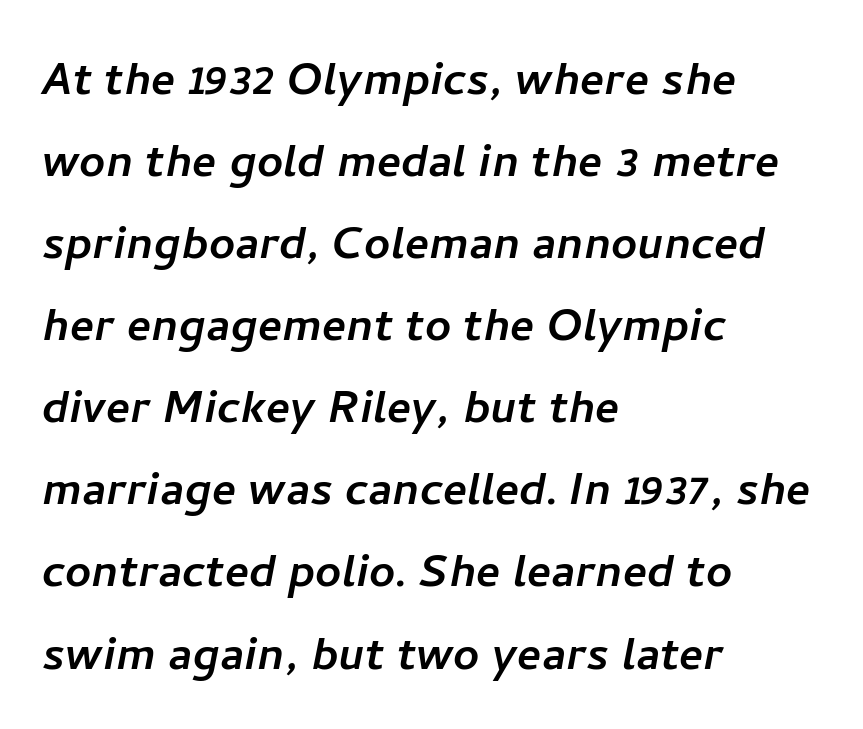
Varying glyph widths throughout — classic text-font behaviour. Serifs: no, the terminals of the letterforms are clean. Casual observation: everything's shoved over to the left. The specimen omits any rule beneath the text block's lines. Short note: letters normally spaced. Notice how descenders clear the ascenders below comfortably — that's standard leading.
